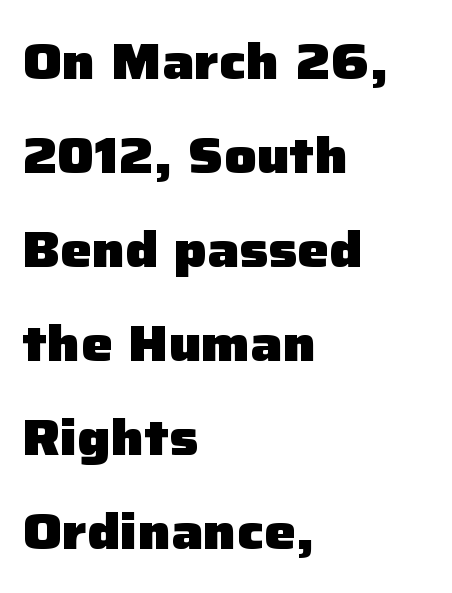
The area under the type is left untouched. Posture: vertical. Nothing sits at the stroke ends, so this counts as sans-serif. Varying glyph widths throughout — classic text-font behaviour. Line starts are locked; line ends wander.
